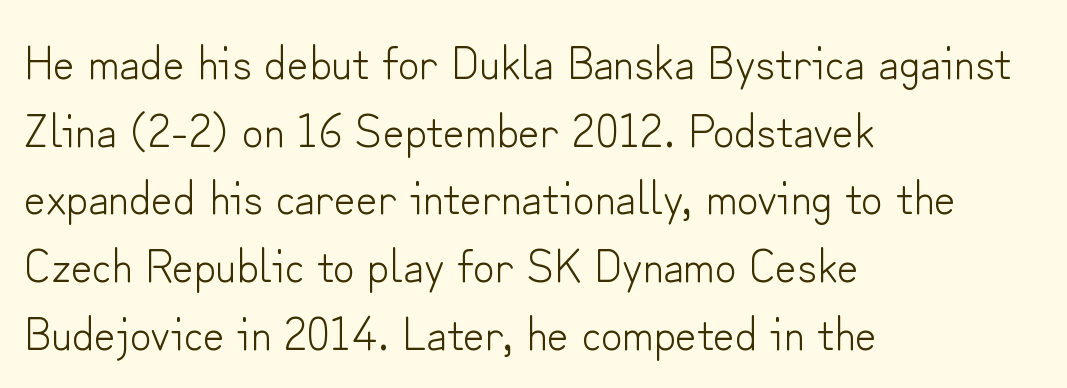
Q: Is the text bold? A: No.
Q: Is the text italic (slanted)? A: No, it is upright.
Q: Is the typeface a serif or a sans-serif typeface? A: Sans-serif.
Q: Is the text underlined? A: No.
Q: How is the paragraph aligned? A: Left-aligned.
Q: Is the spacing between letters normal or unusually wide? A: Normal.
Q: Is the spacing between lines tight, normal or loose? A: Normal.
Q: Width (condensed, normal, or wide)? A: Normal.
Q: Stroke contrast? A: Low.
Q: x-height? A: Small.
Q: Monospaced? A: No.
